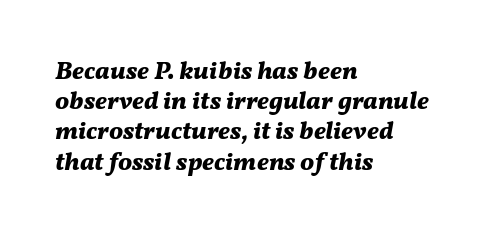
Q: Is the text bold? A: Yes.
Q: Is the text italic (slanted)? A: Yes, it leans right by about 11 degrees.
Q: Is the text underlined? A: No.
Q: How is the paragraph aligned? A: Left-aligned.
Q: Is the spacing between letters normal or unusually wide? A: Normal.
